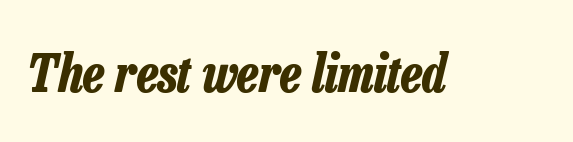
The image shows 52 px bold, condensed type, italic (leaning right); set normal letter spacing, not underlined; low stroke contrast and a medium x-height.
